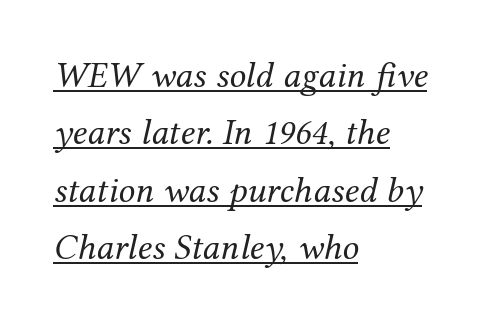
{"serif": "yes", "italic": "yes", "lean": "right", "slant_degrees": 12, "bold": "no", "weight": "regular", "width": "normal", "stroke_contrast": "medium", "x_height": "medium", "monospaced": "no", "underline": "yes", "align": "left", "line_spacing": "normal", "line_spacing_ratio": 1.55, "letter_spacing": "normal", "letter_spacing_em": 0.0, "glyph_px": 37}
